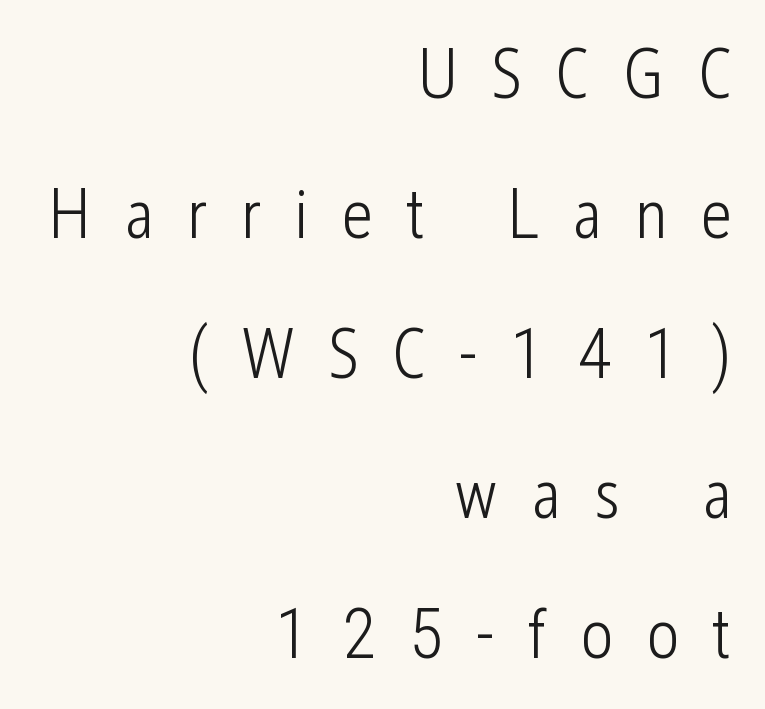
The image shows 70 px light, condensed sans-serif type, upright; set right-aligned, loose line spacing (2.0x), unusually wide letter spacing (+0.47 em), not underlined; low stroke contrast and a medium x-height.
